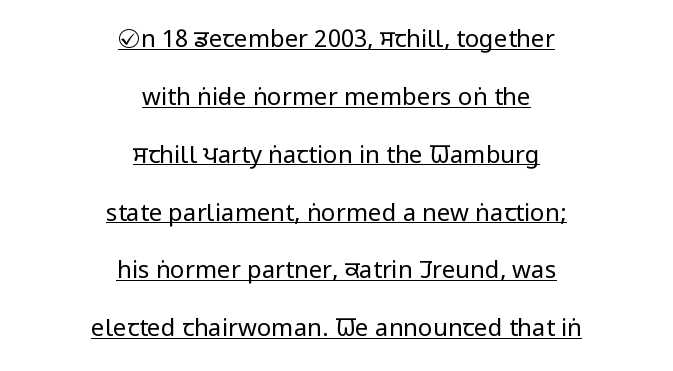
Notice the wide empty band between every row — that's loose leading. A typographer would call this underscored text. The specimen reads as upright at a glance. Stems and bowls with no extra thickness — not bold. Does extra space separate the letters? No, they use regular spacing.
